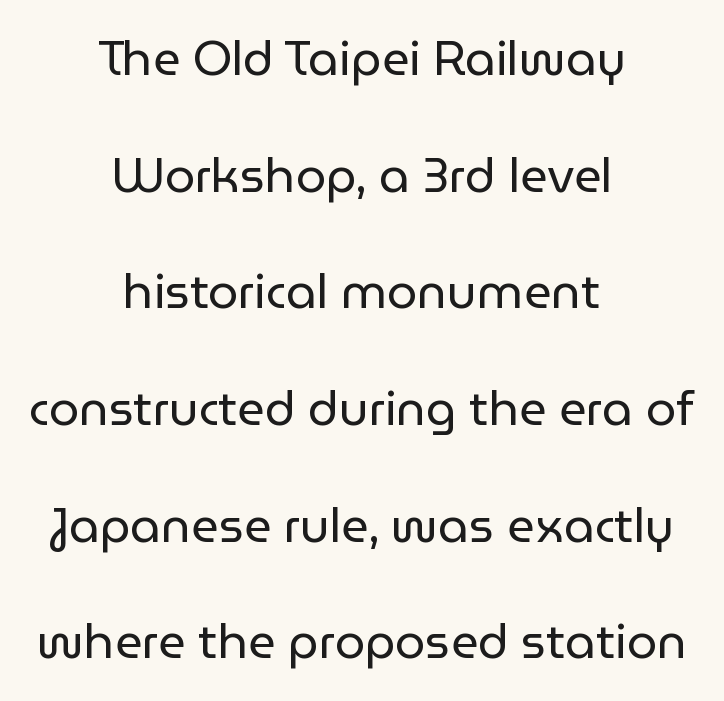
The image shows 48 px regular-weight sans-serif type, upright; set centered, loose line spacing (2.43x), normal letter spacing, not underlined; low stroke contrast and a medium x-height.
